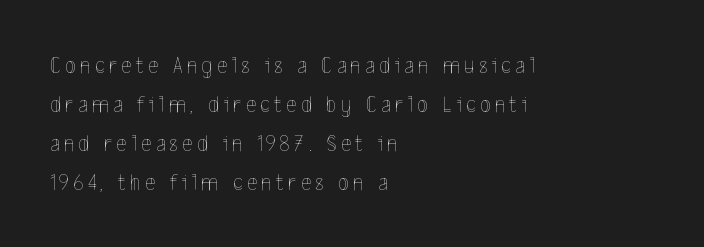
Leftover space on each line is placed entirely after the last word. Style check: upright. The font sits on the lighter half of the weight spectrum, regular included. Notice how descenders clear the ascenders below comfortably — that's standard leading.
